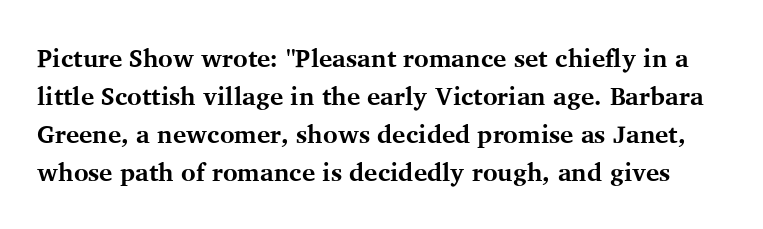
The words here are not underlined. The typesetting leans heavy: a genuine bold. The lines sit at an ordinary, default distance from one another. Observe the ordinary spacing: letters are neighbours, not strangers. Vertical strokes here are truly vertical.
